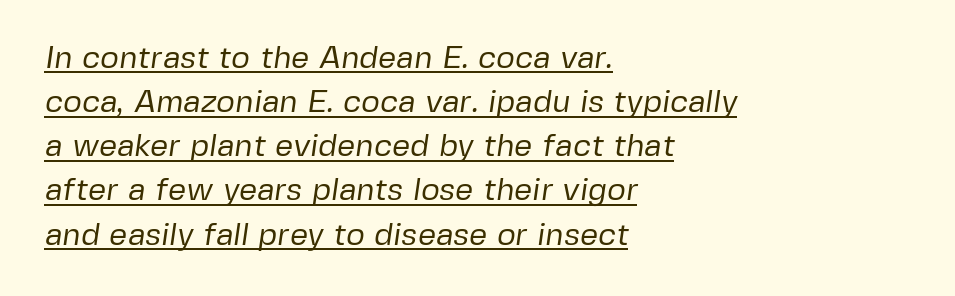
Q: Is the text bold? A: No.
Q: Is the typeface a serif or a sans-serif typeface? A: Sans-serif.
Q: Is the text underlined? A: Yes.
Q: How is the paragraph aligned? A: Left-aligned.
Q: Is the spacing between letters normal or unusually wide? A: Normal.
Q: Is the spacing between lines tight, normal or loose? A: Normal.
Q: Width (condensed, normal, or wide)? A: Normal.
Q: Stroke contrast? A: Low.
Q: x-height? A: Medium.
Q: Monospaced? A: No.
